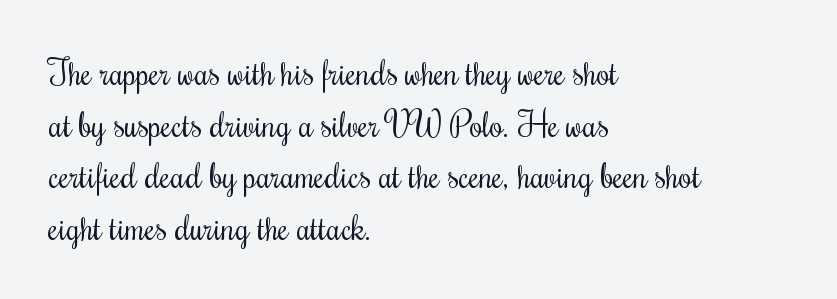
Q: Is the text bold? A: No.
Q: Is the text italic (slanted)? A: Yes.
Q: Is the text underlined? A: No.
Q: How is the paragraph aligned? A: Left-aligned.
Q: Is the spacing between letters normal or unusually wide? A: Normal.
Q: Is the spacing between lines tight, normal or loose? A: Normal.
Q: Width (condensed, normal, or wide)? A: Condensed.
Q: Stroke contrast? A: Medium.
Q: x-height? A: Small.
Q: Monospaced? A: No.
